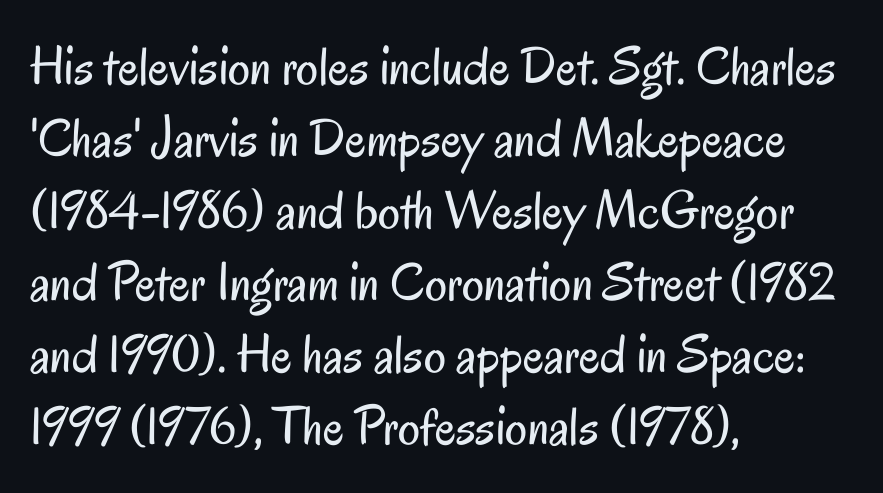
The image shows 55 px regular-weight, condensed sans-serif type, upright; set left-aligned, normal line spacing (1.31x), normal letter spacing, not underlined; low stroke contrast and a small x-height.
